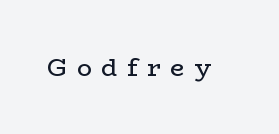
Q: Is the text bold? A: No.
Q: Is the text italic (slanted)? A: No, it is upright.
Q: Is the text underlined? A: No.
Q: Is the spacing between letters normal or unusually wide? A: Unusually wide.
